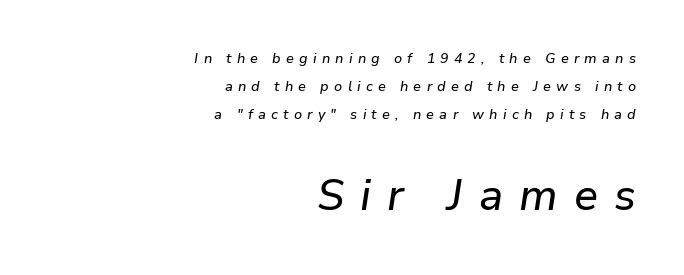
The image shows 43 px text type, italic (leaning right); set right-aligned, loose line spacing (2.0x), unusually wide letter spacing (+0.37 em), not underlined; the second (bottom) block is 3.07x larger; low stroke contrast and a medium x-height.
